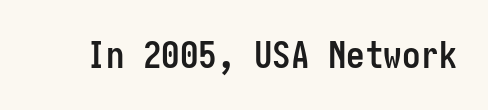
The sample has been set heavy, in full bold. A sans-serif font was chosen for this passage. Is the letter spacing exaggerated? No — it looks like the ordinary default. Plain, unruled lines of type. Italic: no, the glyphs are upright roman.
